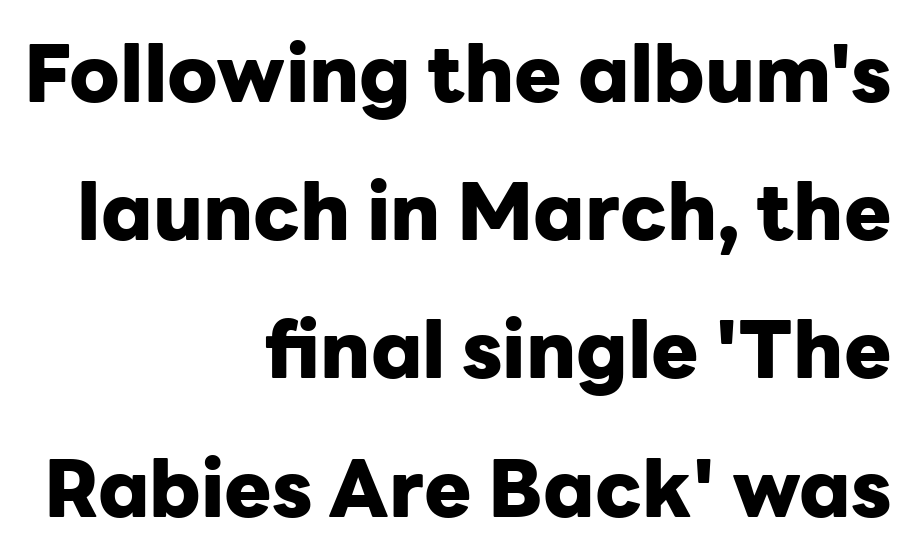
Q: Is the text bold? A: Yes.
Q: Is the text italic (slanted)? A: No, it is upright.
Q: Is the typeface a serif or a sans-serif typeface? A: Sans-serif.
Q: Is the text underlined? A: No.
Q: How is the paragraph aligned? A: Right-aligned.
Q: Is the spacing between letters normal or unusually wide? A: Normal.
Q: Width (condensed, normal, or wide)? A: Normal.
Q: Stroke contrast? A: Low.
Q: x-height? A: Medium.
Q: Monospaced? A: No.
